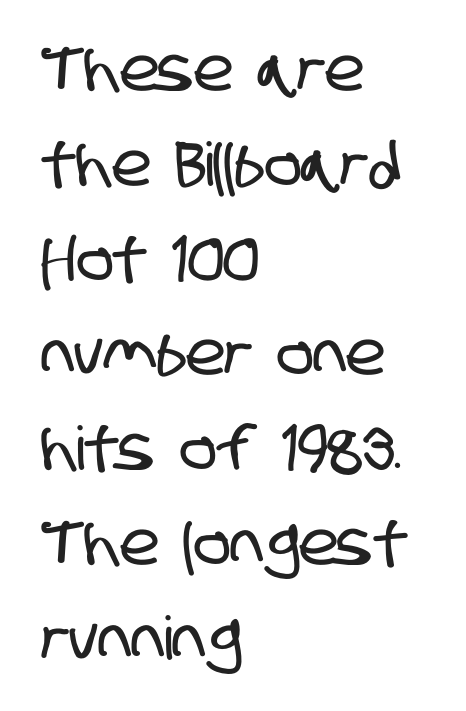
Q: Is the typeface a serif or a sans-serif typeface? A: Sans-serif.
Q: Is the text underlined? A: No.
Q: How is the paragraph aligned? A: Left-aligned.
Q: Is the spacing between letters normal or unusually wide? A: Normal.
Q: Is the spacing between lines tight, normal or loose? A: Normal.
Q: Width (condensed, normal, or wide)? A: Condensed.
Q: Stroke contrast? A: Low.
Q: x-height? A: Large.
Q: Monospaced? A: No.
